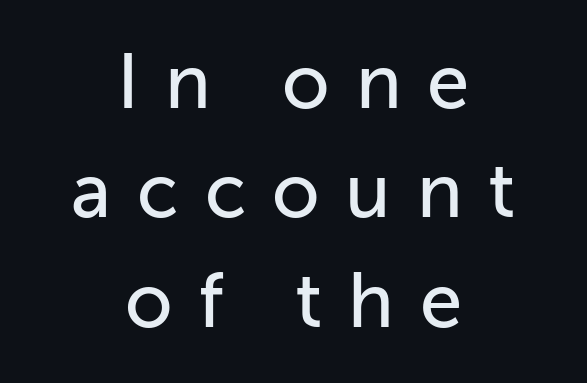
The image shows 76 px sans-serif type, upright; set centered, normal line spacing (1.44x), unusually wide letter spacing (+0.34 em), not underlined; low stroke contrast and a medium x-height.
